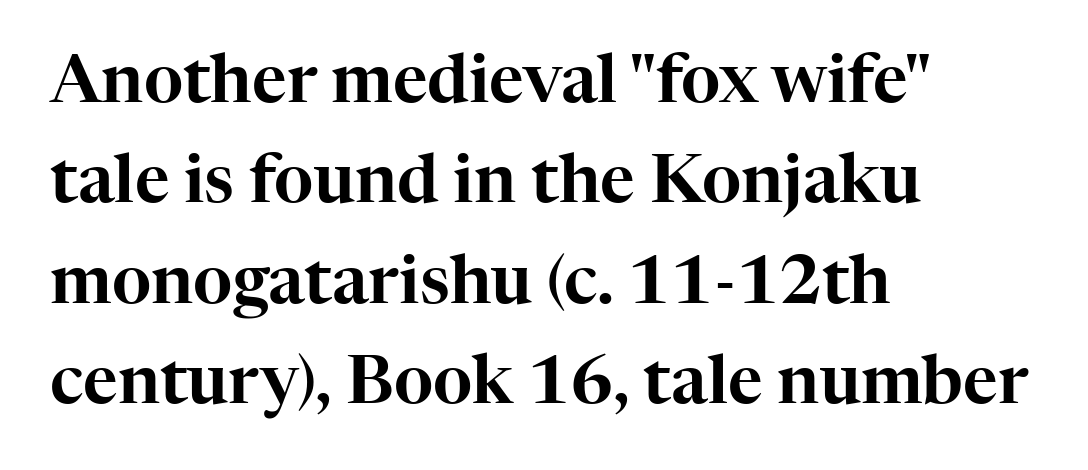
The image shows 67 px serif type, upright; set left-aligned, normal line spacing (1.5x), normal letter spacing, not underlined; high stroke contrast and a medium x-height.
